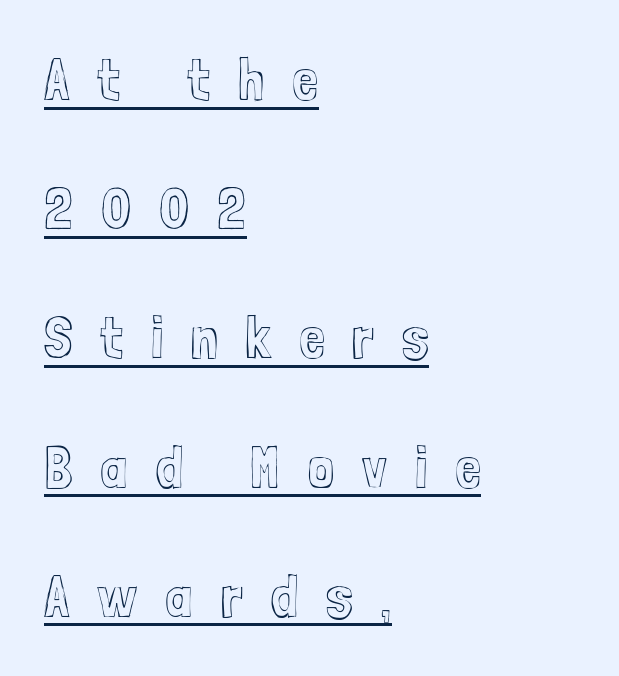
Q: Is the text italic (slanted)? A: No, it is upright.
Q: Is the text underlined? A: Yes.
Q: How is the paragraph aligned? A: Left-aligned.
Q: Is the spacing between letters normal or unusually wide? A: Unusually wide.
Q: Is the spacing between lines tight, normal or loose? A: Loose.
Q: Width (condensed, normal, or wide)? A: Condensed.
Q: x-height? A: Medium.
Q: Monospaced? A: No.
